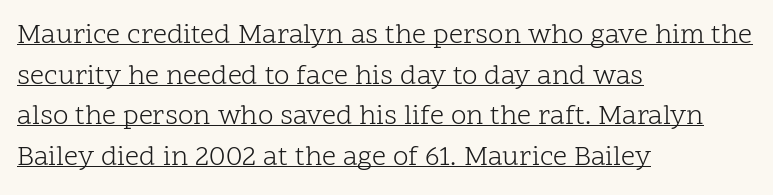
Q: Is the text bold? A: No.
Q: Is the text italic (slanted)? A: No, it is upright.
Q: Is the typeface a serif or a sans-serif typeface? A: Serif.
Q: Is the text underlined? A: Yes.
Q: How is the paragraph aligned? A: Left-aligned.
Q: Is the spacing between letters normal or unusually wide? A: Normal.
Q: Is the spacing between lines tight, normal or loose? A: Normal.
Q: Width (condensed, normal, or wide)? A: Normal.
Q: Stroke contrast? A: Low.
Q: x-height? A: Medium.
Q: Monospaced? A: No.
